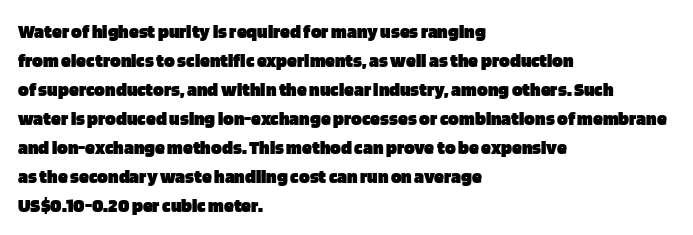
{"italic": "no", "bold": "yes", "underline": "no", "align": "left", "line_spacing": "normal", "line_spacing_ratio": 1.45, "letter_spacing": "normal", "letter_spacing_em": 0.0, "glyph_px": 20}
